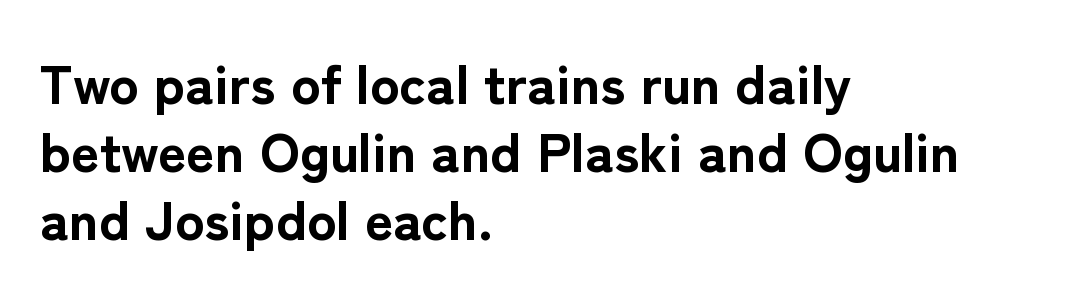
{"serif": "no", "italic": "no", "bold": "yes", "weight": "bold", "width": "normal", "stroke_contrast": "low", "x_height": "medium", "monospaced": "no", "underline": "no", "align": "left", "line_spacing_ratio": 1.24, "letter_spacing": "normal", "letter_spacing_em": 0.0, "glyph_px": 55}
